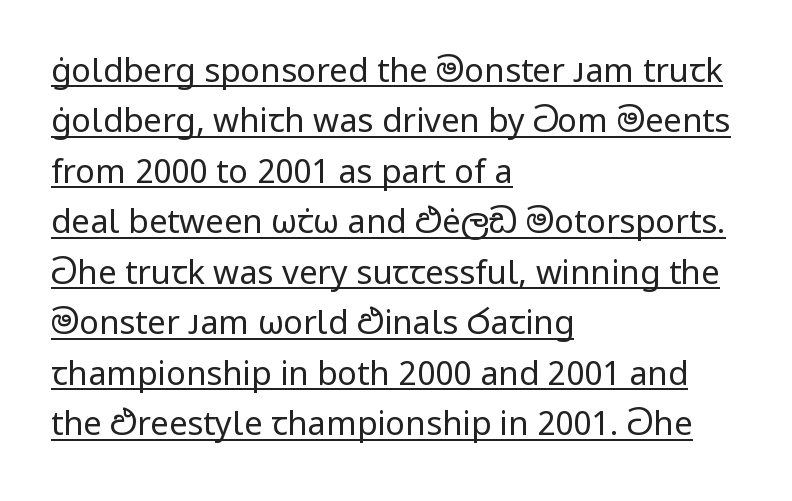
{"serif": "no", "italic": "no", "bold": "no", "weight": "regular", "width": "normal", "stroke_contrast": "low", "x_height": "medium", "monospaced": "no", "underline": "yes", "align": "left", "line_spacing": "normal", "line_spacing_ratio": 1.53, "letter_spacing": "normal", "letter_spacing_em": 0.0, "glyph_px": 33}
